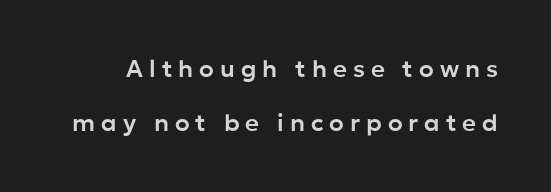
The letterforms stand isolated, each surrounded by extra space. Vertical strokes here are truly vertical. The designer dialed line spacing up above the default. Any mark beneath the type? The region is blank.
